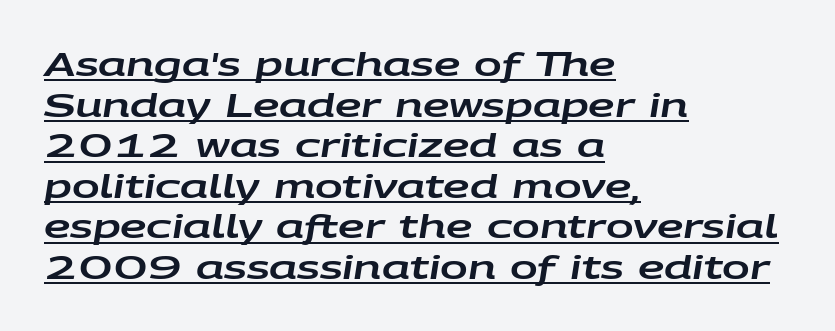
{"italic": "yes", "lean": "right", "slant_degrees": 9, "width": "wide", "stroke_contrast": "low", "x_height": "large", "monospaced": "no", "underline": "yes", "align": "left", "line_spacing_ratio": 1.23, "letter_spacing": "normal", "letter_spacing_em": 0.0, "glyph_px": 33}
